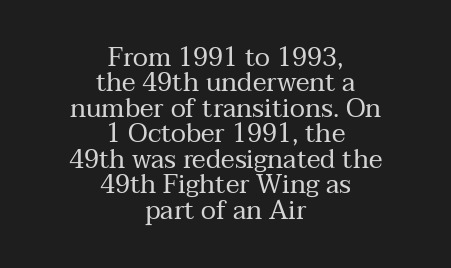
The image shows 26 px text type, upright; set centered, tight line spacing (0.98x), normal letter spacing, not underlined.
